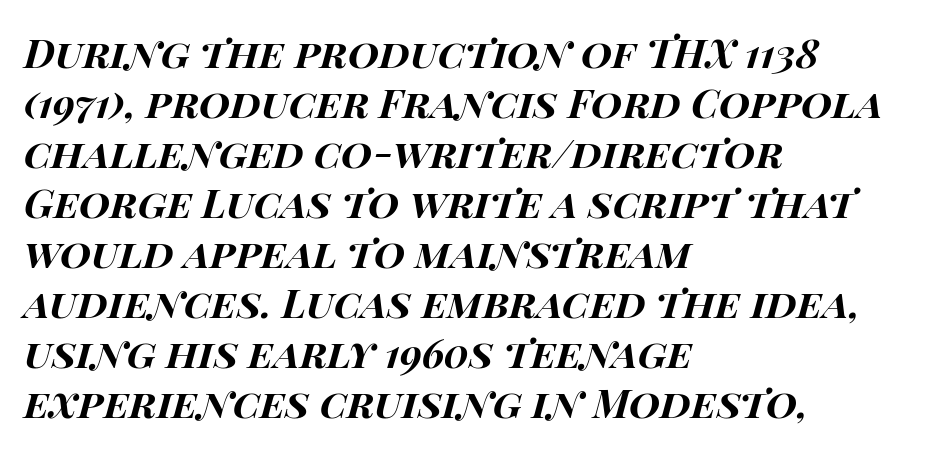
{"italic": "yes", "lean": "right", "slant_degrees": 14, "bold": "yes", "weight": "bold", "width": "wide", "stroke_contrast": "high", "x_height": "large", "monospaced": "no", "underline": "no", "align": "left", "line_spacing": "normal", "line_spacing_ratio": 1.25, "letter_spacing": "normal", "letter_spacing_em": 0.0, "glyph_px": 40}
